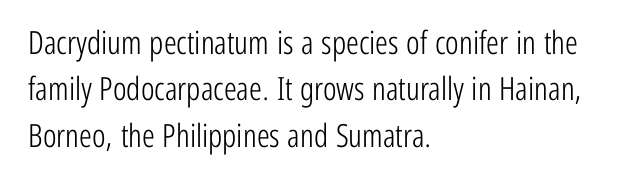
{"serif": "no", "italic": "no", "bold": "no", "weight": "light", "width": "condensed", "stroke_contrast": "low", "x_height": "medium", "monospaced": "no", "underline": "no", "align": "left", "line_spacing": "normal", "line_spacing_ratio": 1.45, "letter_spacing": "normal", "letter_spacing_em": 0.0, "glyph_px": 32}
